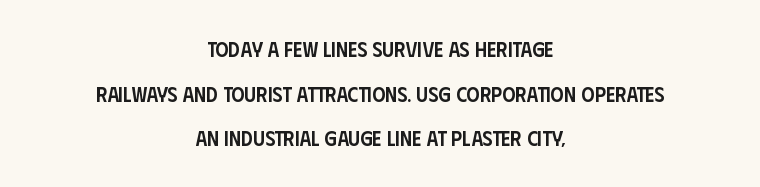
The image shows 21 px text type, upright; set centered, loose line spacing (2.12x), normal letter spacing, not underlined.
